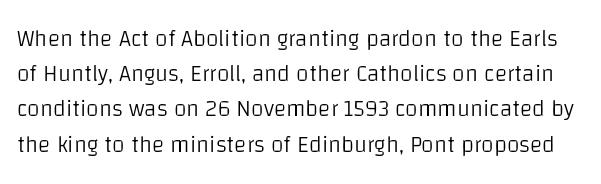
{"italic": "no", "bold": "no", "underline": "no", "line_spacing": "normal", "line_spacing_ratio": 1.53, "letter_spacing": "normal", "letter_spacing_em": 0.0, "glyph_px": 23}
